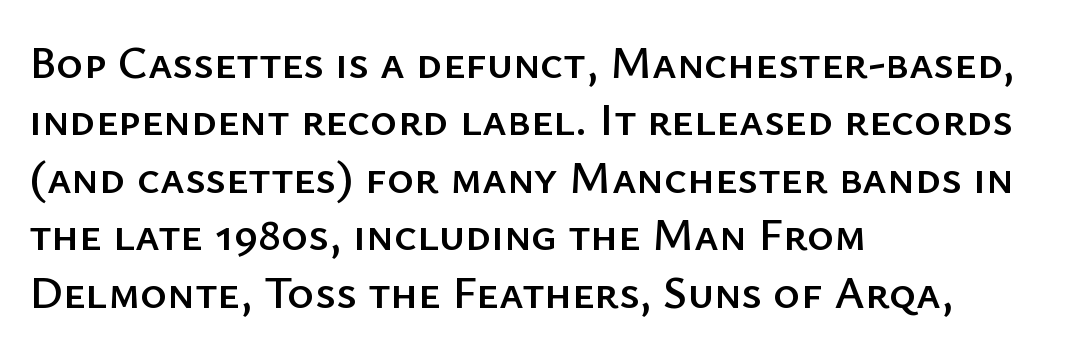
{"serif": "no", "italic": "no", "width": "normal", "stroke_contrast": "low", "x_height": "medium", "monospaced": "no", "underline": "no", "align": "left", "line_spacing": "normal", "line_spacing_ratio": 1.25, "letter_spacing": "normal", "letter_spacing_em": 0.0, "glyph_px": 46}
